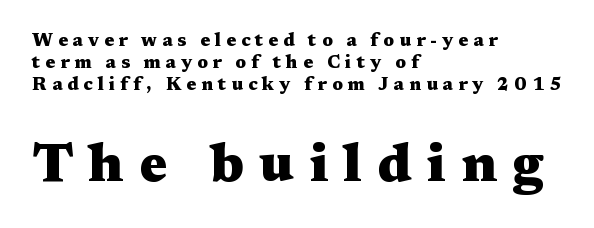
{"serif": "yes", "italic": "no", "bold": "yes", "weight": "heavy", "width": "wide", "stroke_contrast": "medium", "x_height": "medium", "monospaced": "no", "underline": "no", "align": "left", "line_spacing_ratio": 1.21, "letter_spacing": "wide", "letter_spacing_em": 0.28, "larger_block": "second", "size_ratio": 3.0, "glyph_px": 54}
